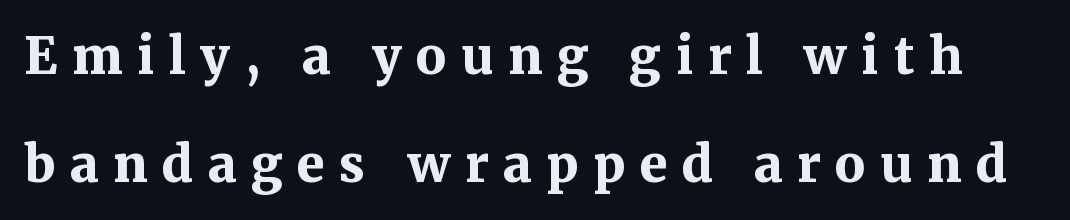
Varying glyph widths throughout — classic text-font behaviour. Honestly, the letter spacing is so wide it's the main thing you notice. Each row of text sits above clean, open space. Notice how thick the strokes are: this is what a full bold looks like. The vertical gap from one line to the next is large.
